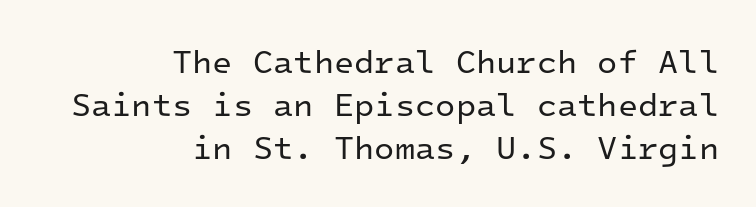
Q: Is the text bold? A: No.
Q: Is the text italic (slanted)? A: No, it is upright.
Q: Is the typeface a serif or a sans-serif typeface? A: Sans-serif.
Q: Is the text underlined? A: No.
Q: How is the paragraph aligned? A: Right-aligned.
Q: Is the spacing between letters normal or unusually wide? A: Normal.
Q: Is the spacing between lines tight, normal or loose? A: Normal.
Q: Width (condensed, normal, or wide)? A: Normal.
Q: Stroke contrast? A: Low.
Q: x-height? A: Medium.
Q: Monospaced? A: Yes.
